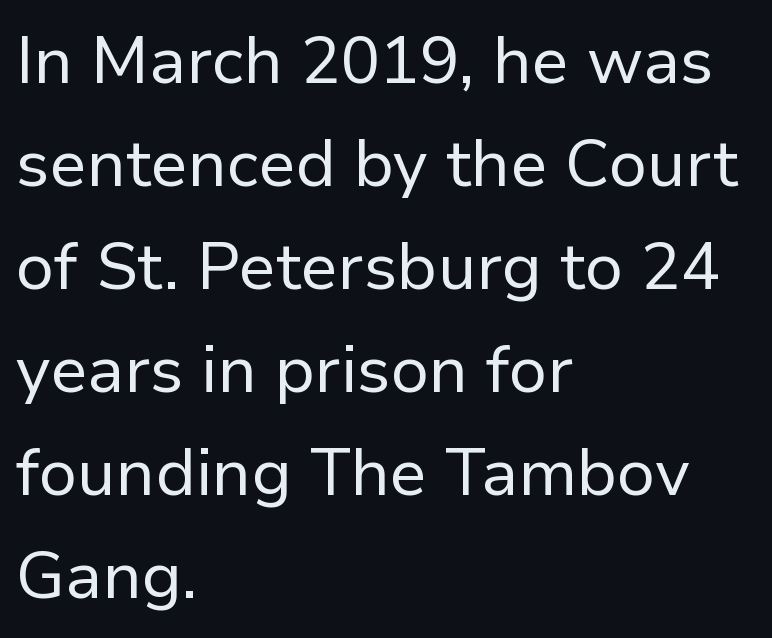
Stems and bowls with no extra thickness — not bold. This rendering leaves character spacing at its baseline value. This rendering features lettering with no underline. Unlike italic type, these characters show no tilt at all. The letters advance in unequal steps, a hallmark of proportional type. The font family rendered here belongs to the sans-serif group.
